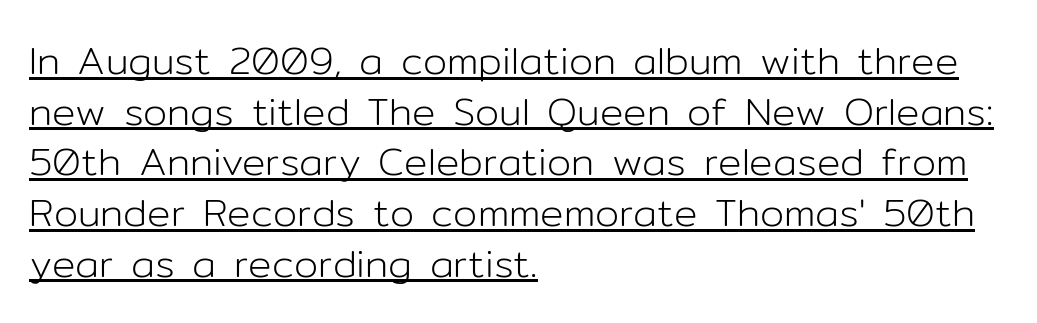
Q: Is the text bold? A: No.
Q: Is the text italic (slanted)? A: No, it is upright.
Q: Is the typeface a serif or a sans-serif typeface? A: Sans-serif.
Q: Is the text underlined? A: Yes.
Q: How is the paragraph aligned? A: Left-aligned.
Q: Is the spacing between letters normal or unusually wide? A: Normal.
Q: Is the spacing between lines tight, normal or loose? A: Normal.
Q: Width (condensed, normal, or wide)? A: Normal.
Q: Stroke contrast? A: Low.
Q: x-height? A: Medium.
Q: Monospaced? A: No.
